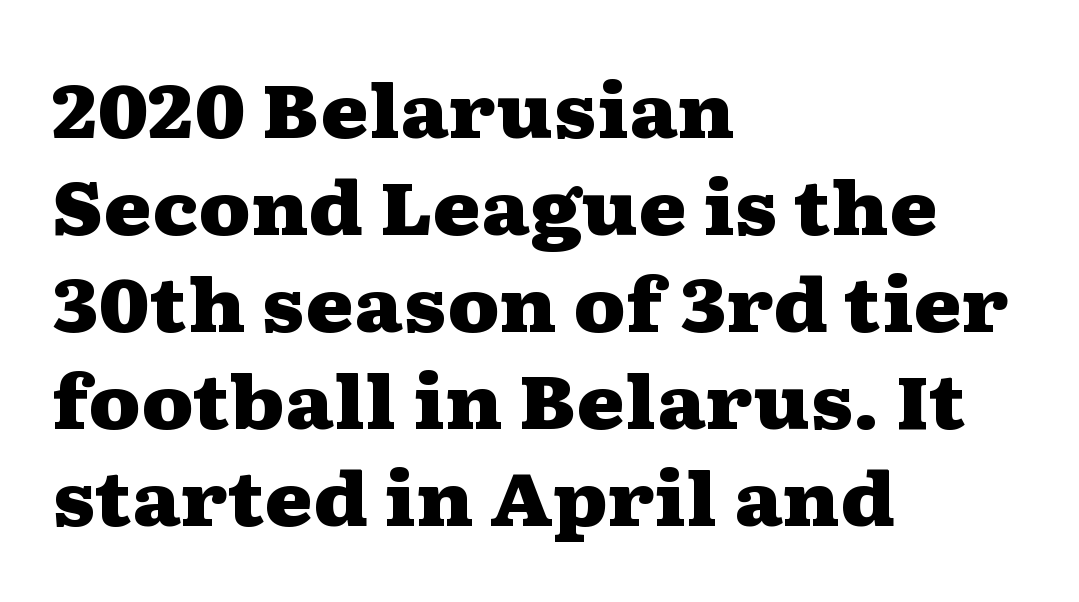
Q: Is the text bold? A: Yes.
Q: Is the text italic (slanted)? A: No, it is upright.
Q: Is the typeface a serif or a sans-serif typeface? A: Serif.
Q: Is the text underlined? A: No.
Q: How is the paragraph aligned? A: Left-aligned.
Q: Is the spacing between letters normal or unusually wide? A: Normal.
Q: Is the spacing between lines tight, normal or loose? A: Normal.
Q: Width (condensed, normal, or wide)? A: Wide.
Q: Stroke contrast? A: Medium.
Q: x-height? A: Medium.
Q: Monospaced? A: No.
